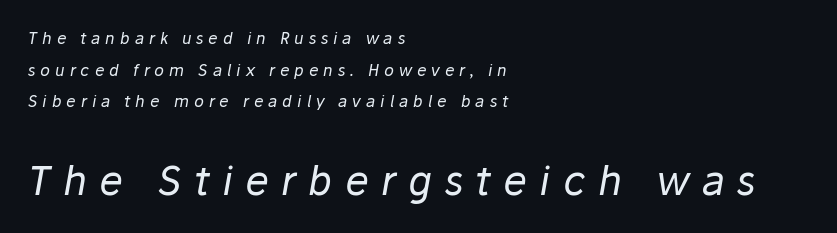
Q: Is the text bold? A: No.
Q: Is the text italic (slanted)? A: Yes, it leans right by about 10 degrees.
Q: Is the text underlined? A: No.
Q: How is the paragraph aligned? A: Left-aligned.
Q: Is the spacing between letters normal or unusually wide? A: Unusually wide.
Q: Is the spacing between lines tight, normal or loose? A: Loose.
Q: Which block of text is set in a larger size, the first (top) or the second (bottom)? A: The second (bottom) one.
Q: Width (condensed, normal, or wide)? A: Normal.
Q: Stroke contrast? A: Low.
Q: x-height? A: Medium.
Q: Monospaced? A: No.
